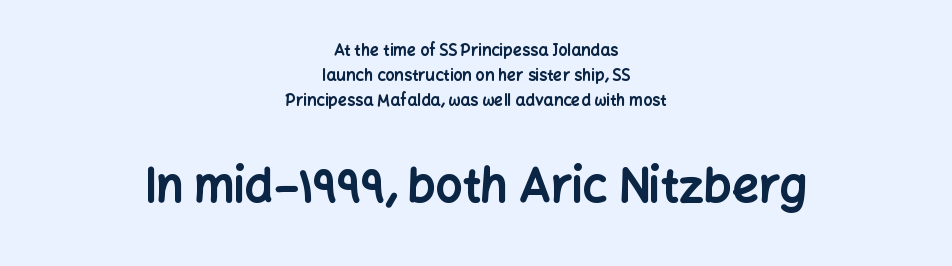
{"serif": "no", "italic": "no", "bold": "yes", "weight": "bold", "width": "normal", "stroke_contrast": "low", "x_height": "medium", "monospaced": "no", "underline": "no", "align": "center", "line_spacing": "normal", "line_spacing_ratio": 1.56, "letter_spacing": "normal", "letter_spacing_em": 0.0, "larger_block": "second", "size_ratio": 2.94, "glyph_px": 47}
